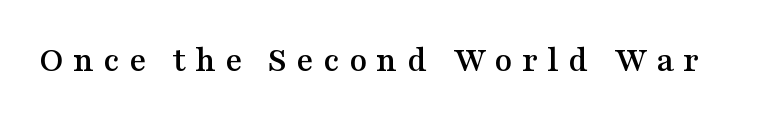
Q: Is the text italic (slanted)? A: No, it is upright.
Q: Is the typeface a serif or a sans-serif typeface? A: Serif.
Q: Is the text underlined? A: No.
Q: Is the spacing between letters normal or unusually wide? A: Unusually wide.
Q: Width (condensed, normal, or wide)? A: Wide.
Q: Stroke contrast? A: Medium.
Q: x-height? A: Medium.
Q: Monospaced? A: No.
